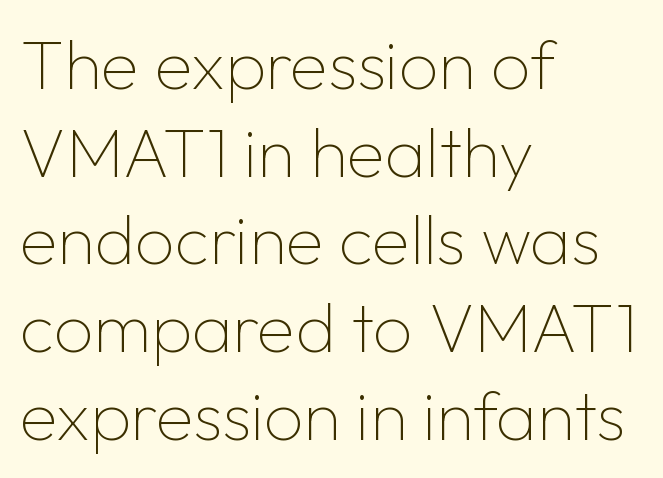
Q: Is the text bold? A: No.
Q: Is the text italic (slanted)? A: No, it is upright.
Q: Is the typeface a serif or a sans-serif typeface? A: Sans-serif.
Q: Is the text underlined? A: No.
Q: How is the paragraph aligned? A: Left-aligned.
Q: Is the spacing between letters normal or unusually wide? A: Normal.
Q: Is the spacing between lines tight, normal or loose? A: Normal.
Q: Width (condensed, normal, or wide)? A: Normal.
Q: Stroke contrast? A: Low.
Q: x-height? A: Medium.
Q: Monospaced? A: No.
